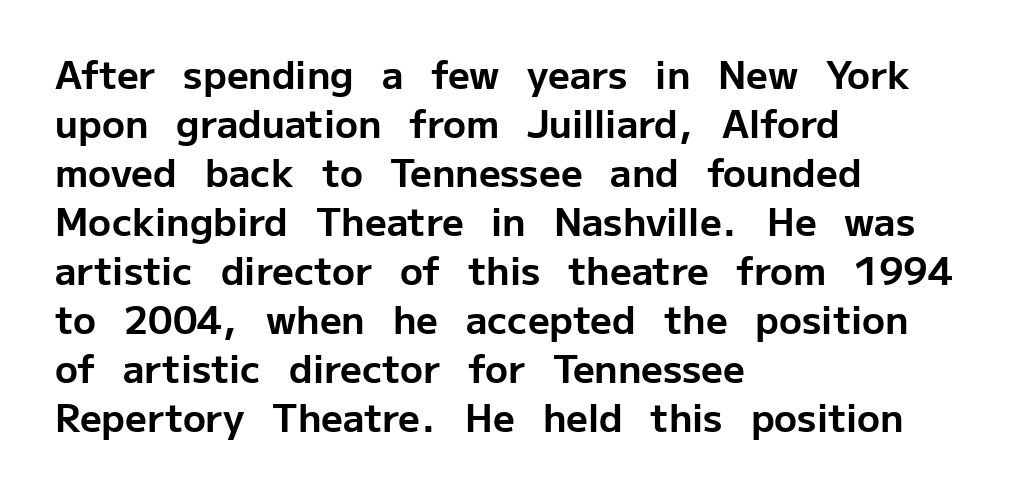
The image shows 38 px bold sans-serif type, upright; set left-aligned, normal line spacing (1.29x), normal letter spacing, not underlined; low stroke contrast and a medium x-height.
